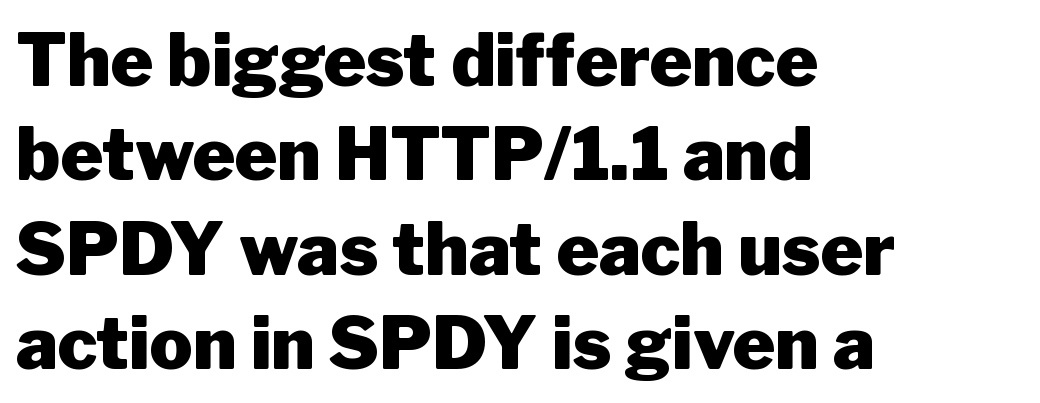
The image shows 72 px heavy sans-serif type, upright; set left-aligned, normal line spacing (1.31x), normal letter spacing, not underlined; low stroke contrast and a medium x-height.
